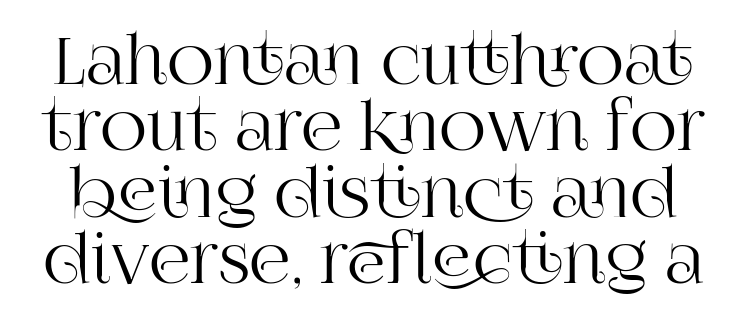
{"serif": "yes", "italic": "no", "width": "normal", "stroke_contrast": "high", "x_height": "large", "monospaced": "no", "underline": "no", "line_spacing": "tight", "line_spacing_ratio": 1.02, "letter_spacing": "normal", "letter_spacing_em": 0.0, "glyph_px": 65}
